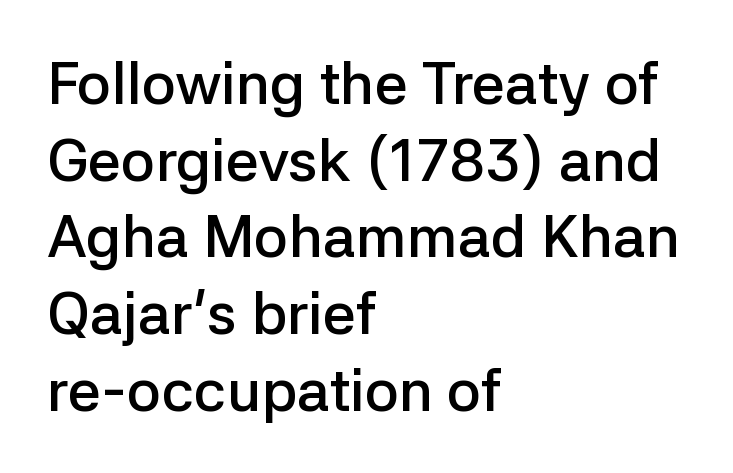
Q: Is the text bold? A: Semi-bold.
Q: Is the text italic (slanted)? A: No, it is upright.
Q: Is the typeface a serif or a sans-serif typeface? A: Sans-serif.
Q: Is the text underlined? A: No.
Q: How is the paragraph aligned? A: Left-aligned.
Q: Is the spacing between letters normal or unusually wide? A: Normal.
Q: Is the spacing between lines tight, normal or loose? A: Normal.
Q: Width (condensed, normal, or wide)? A: Normal.
Q: Stroke contrast? A: Low.
Q: x-height? A: Medium.
Q: Monospaced? A: No.
